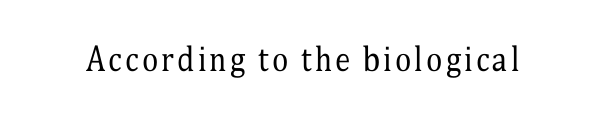
{"serif": "yes", "italic": "no", "bold": "no", "weight": "regular", "width": "condensed", "stroke_contrast": "medium", "x_height": "medium", "monospaced": "no", "underline": "no", "glyph_px": 31}
